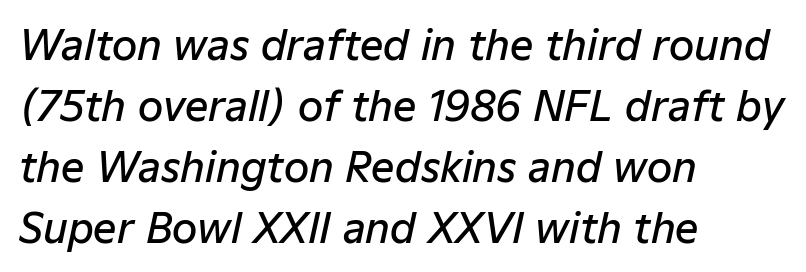
Q: Is the text bold? A: Semi-bold.
Q: Is the text italic (slanted)? A: Yes, it leans right by about 12 degrees.
Q: Is the text underlined? A: No.
Q: How is the paragraph aligned? A: Left-aligned.
Q: Is the spacing between letters normal or unusually wide? A: Normal.
Q: Is the spacing between lines tight, normal or loose? A: Normal.
Q: Width (condensed, normal, or wide)? A: Normal.
Q: Stroke contrast? A: Low.
Q: x-height? A: Medium.
Q: Monospaced? A: No.
